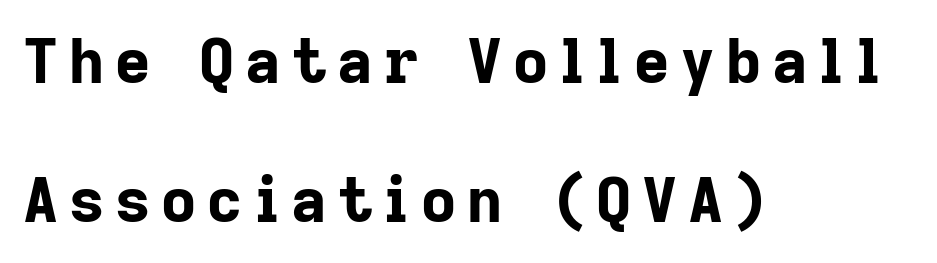
Notice how the passage keeps a crisp vertical edge on the left only. The font family rendered here belongs to the sans-serif group. A typesetter would call this proportional, since set widths differ per character. Emphasis by weight is at full strength: bold. Every stem runs plumb, perpendicular to the baseline.
